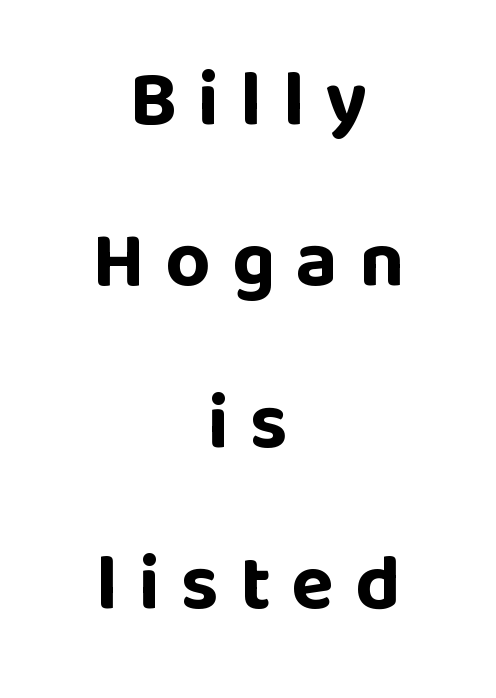
{"serif": "no", "italic": "no", "bold": "yes", "weight": "bold", "width": "normal", "stroke_contrast": "low", "x_height": "large", "monospaced": "no", "underline": "no", "align": "center", "line_spacing": "loose", "line_spacing_ratio": 2.07, "letter_spacing": "wide", "letter_spacing_em": 0.27, "glyph_px": 78}
